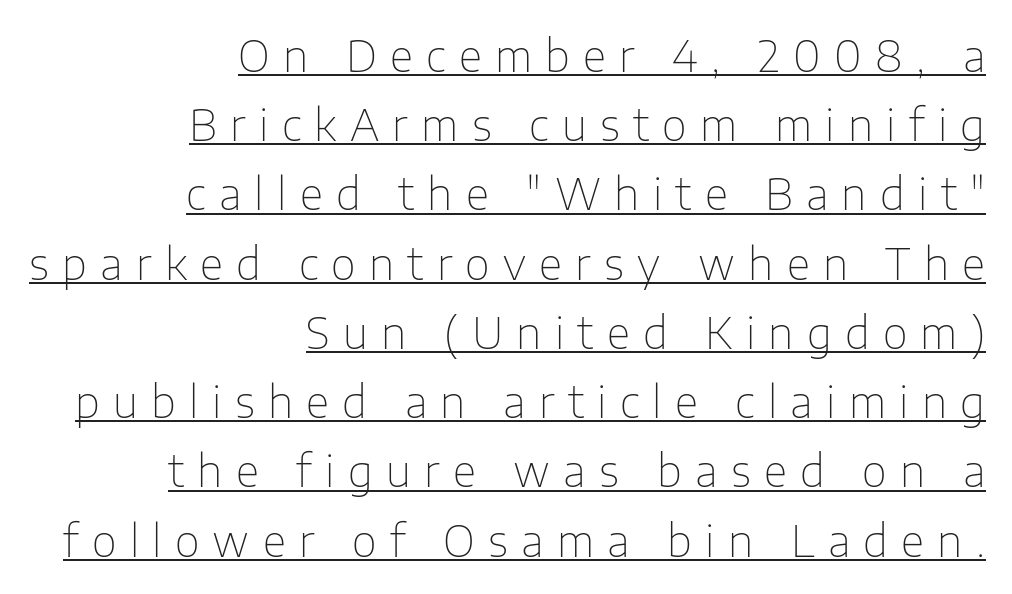
{"serif": "no", "italic": "no", "bold": "no", "weight": "thin", "width": "normal", "stroke_contrast": "low", "x_height": "medium", "monospaced": "no", "underline": "yes", "align": "right", "line_spacing": "normal", "line_spacing_ratio": 1.61, "letter_spacing": "wide", "letter_spacing_em": 0.31, "glyph_px": 43}
